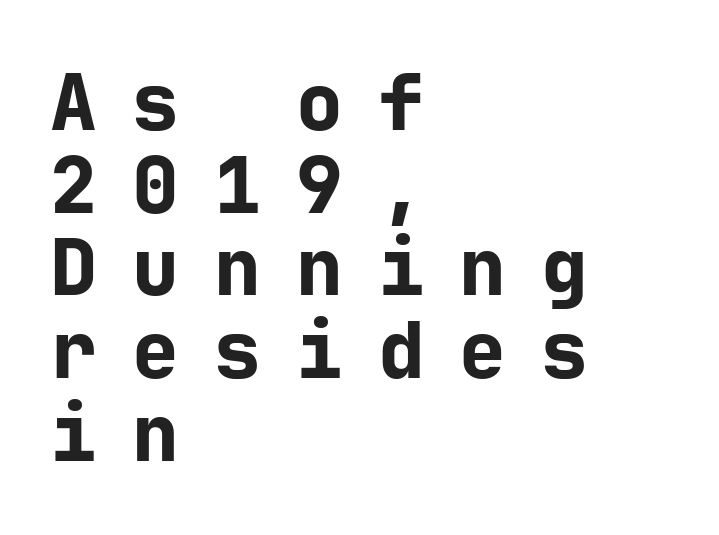
Leftover space on each line is placed entirely after the last word. Notice how the stems are strictly vertical — no italics here. Tracking value appears strongly positive — letters spread wide. To sum up the face: it is a sans, with no serifs.
